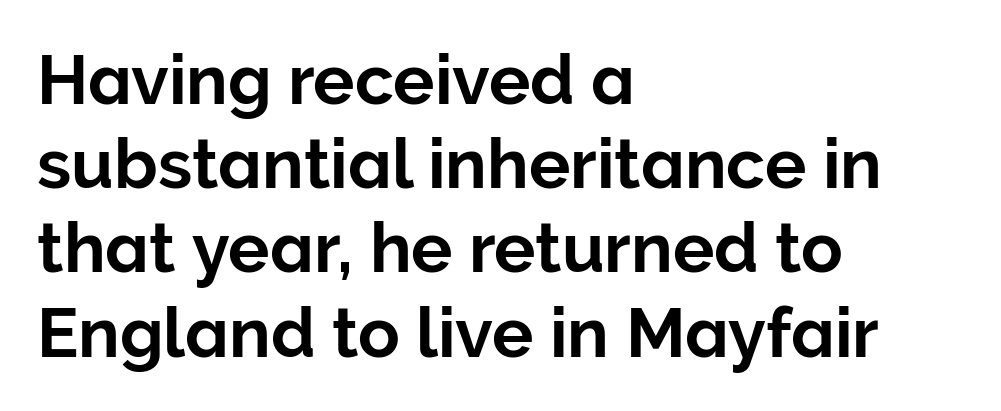
Honestly, there is no underline to notice here at all. Designer's note — italics off, roman on. Glyph-to-glyph distance matches everyday printed text. All the whitespace from short lines collects on the right. A typesetter would call this proportional, since set widths differ per character. Stroke terminals: plain, sans-serif.
